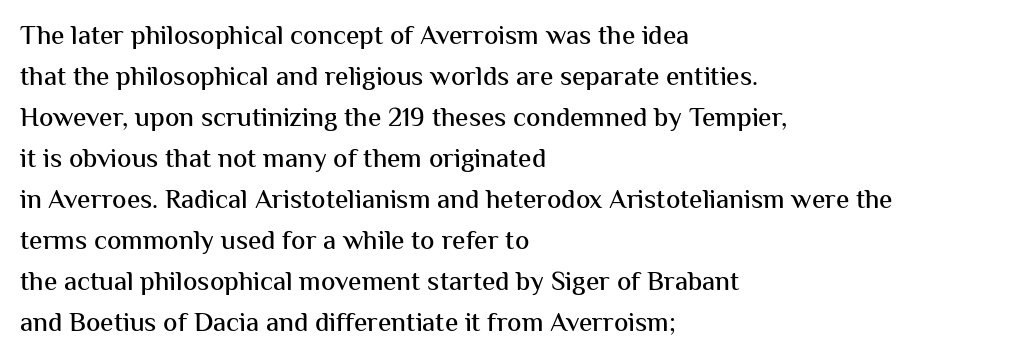
Underlining? Definitely not there. The passage shown stacks its lines at a standard gap. Tall strokes in this sample are plumb rather than angled. Is the block centered? No — it sits flush against the left margin.
